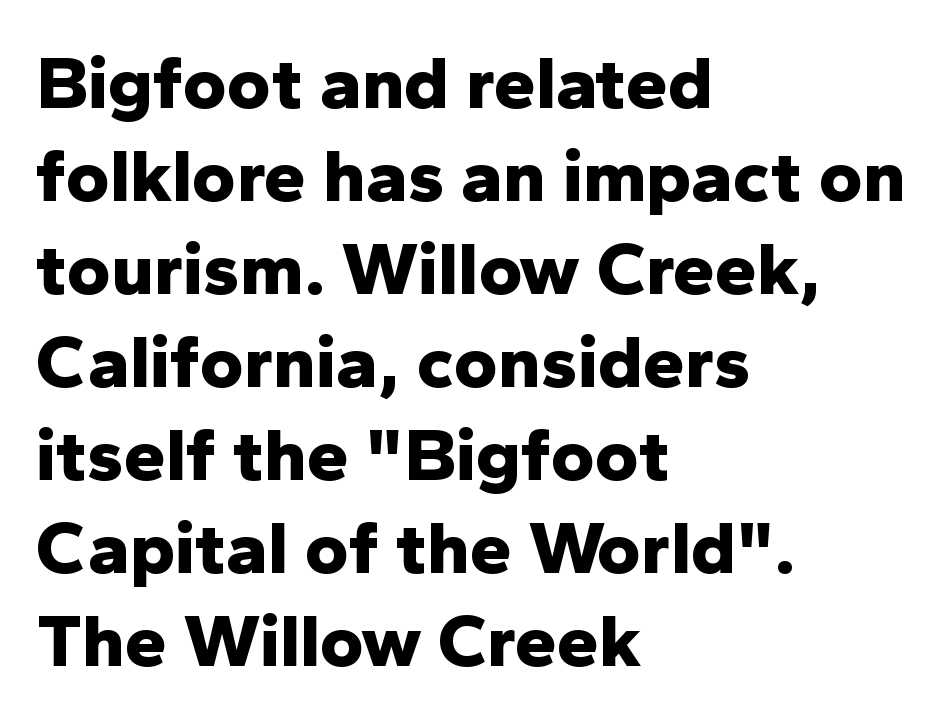
{"serif": "no", "italic": "no", "bold": "yes", "weight": "bold", "width": "normal", "stroke_contrast": "low", "x_height": "medium", "monospaced": "no", "underline": "no", "align": "left", "line_spacing_ratio": 1.24, "letter_spacing": "normal", "letter_spacing_em": 0.0, "glyph_px": 75}
